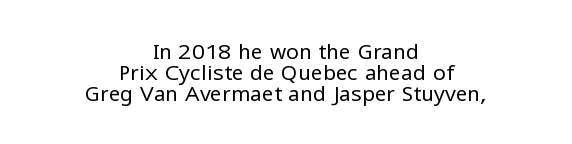
The image shows 21 px text type, upright; set centered, tight line spacing (1.0x), normal letter spacing, not underlined.
